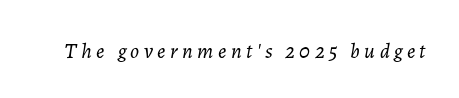
The image shows 21 px text type, italic (leaning right); set unusually wide letter spacing (+0.21 em), not underlined.
